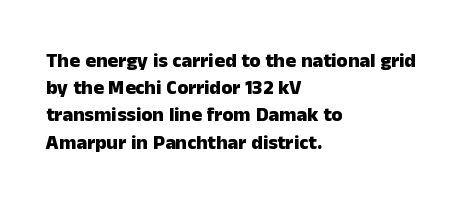
Vertical strokes here are truly vertical. Line spacing here is normal. The rendering anchors every line to the left-hand side. Short note: letters normally spaced. Has an underline been added? It has not. The sample has been set heavy, in full bold.
